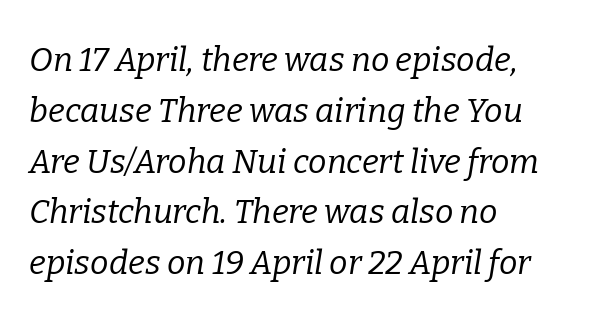
{"serif": "yes", "italic": "yes", "lean": "right", "slant_degrees": 9, "bold": "no", "weight": "regular", "width": "normal", "stroke_contrast": "low", "x_height": "medium", "monospaced": "no", "underline": "no", "align": "left", "line_spacing": "normal", "line_spacing_ratio": 1.54, "letter_spacing": "normal", "letter_spacing_em": 0.0, "glyph_px": 33}
